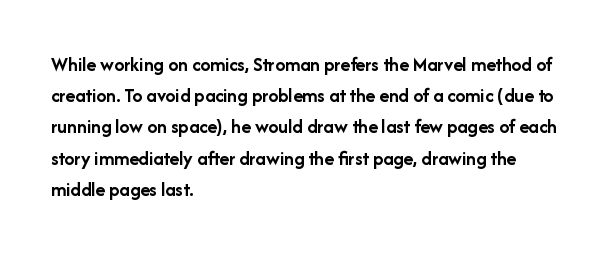
Beneath every word, the page is bare. The letterforms sit shoulder to shoulder at normal distance. The typesetter chose a ragged-right arrangement here. What weight is shown? A full bold with thick strokes.
